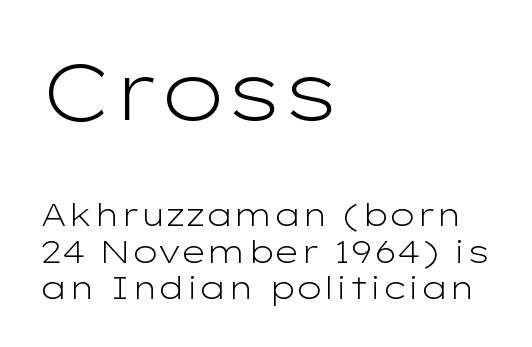
The image shows 80 px light, wide sans-serif type, upright; set left-aligned, tight line spacing (1.13x), normal letter spacing, not underlined; the first (top) block is 2.5x larger; low stroke contrast and a medium x-height.
